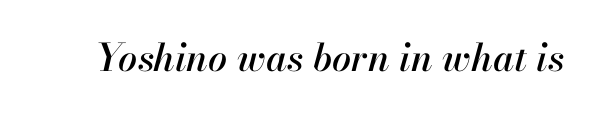
Looks like regular typesetting: each glyph gets only the width it needs. No extra tracking has been applied to these lines. This rendering features lettering with no underline. The typography opts for an oblique posture over an upright one.
